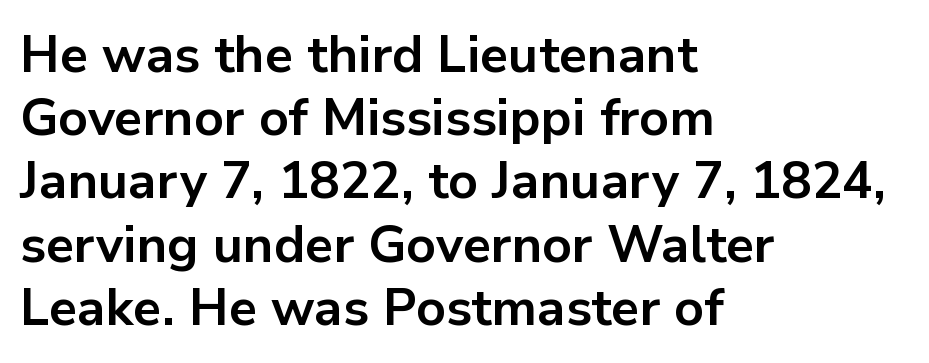
The image shows 51 px bold sans-serif type, upright; set left-aligned, line spacing 1.24x, normal letter spacing, not underlined; low stroke contrast and a medium x-height.
